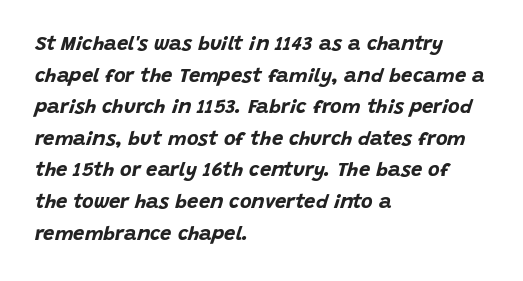
Q: Is the text bold? A: Yes.
Q: Is the text italic (slanted)? A: Yes, it leans right by about 15 degrees.
Q: Is the text underlined? A: No.
Q: How is the paragraph aligned? A: Left-aligned.
Q: Is the spacing between letters normal or unusually wide? A: Normal.
Q: Is the spacing between lines tight, normal or loose? A: Normal.
